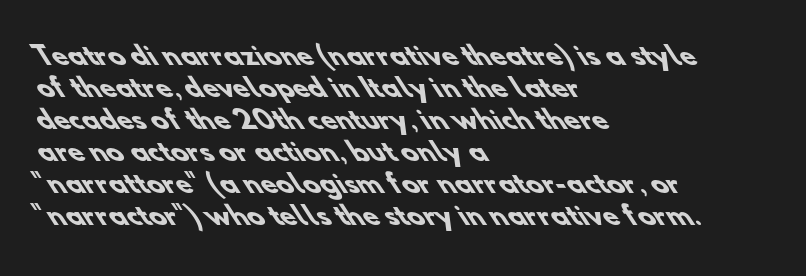
{"bold": "yes", "underline": "no", "align": "left", "line_spacing": "normal", "line_spacing_ratio": 1.28, "letter_spacing": "normal", "letter_spacing_em": 0.0, "glyph_px": 25}
